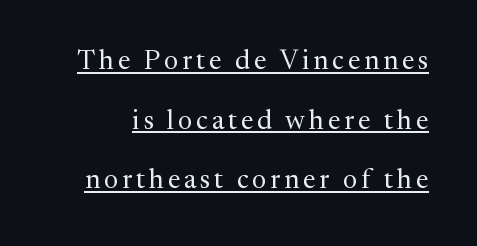
Horizontal bands of white between lines are thick stripes. This is underlined copy, the kind a proofreader might mark for attention. Nothing heavy about these letters — not bold at all. Posture: straight, roman, zero tilt.
